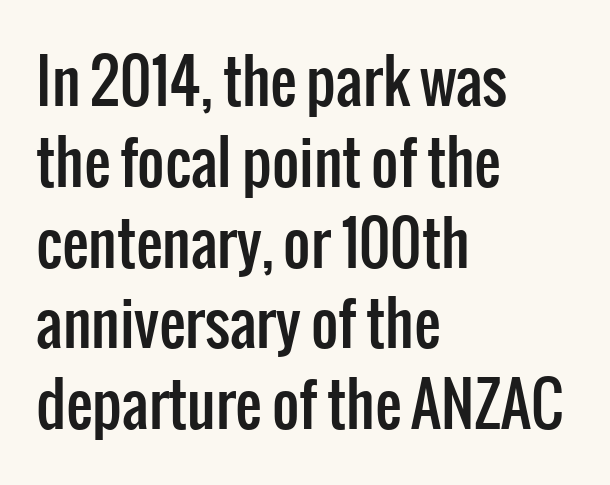
The image shows 59 px condensed sans-serif type, upright; set left-aligned, normal line spacing (1.37x), normal letter spacing, not underlined; low stroke contrast and a medium x-height.
